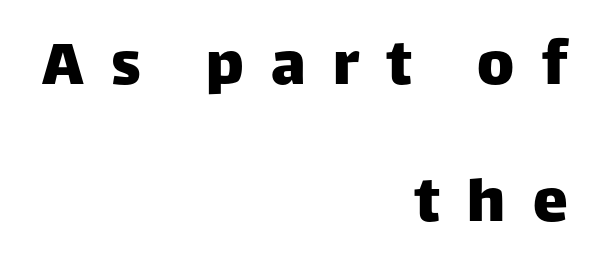
Q: Is the text italic (slanted)? A: No, it is upright.
Q: Is the typeface a serif or a sans-serif typeface? A: Sans-serif.
Q: Is the text underlined? A: No.
Q: How is the paragraph aligned? A: Right-aligned.
Q: Is the spacing between letters normal or unusually wide? A: Unusually wide.
Q: Is the spacing between lines tight, normal or loose? A: Loose.
Q: Width (condensed, normal, or wide)? A: Normal.
Q: Stroke contrast? A: Low.
Q: x-height? A: Large.
Q: Monospaced? A: No.
